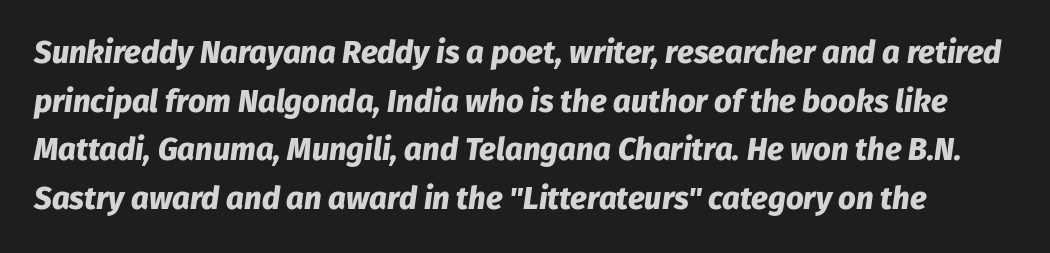
{"italic": "yes", "lean": "right", "slant_degrees": 8, "bold": "yes", "weight": "heavy", "width": "normal", "stroke_contrast": "low", "x_height": "medium", "monospaced": "no", "underline": "no", "line_spacing": "normal", "line_spacing_ratio": 1.57, "letter_spacing": "normal", "letter_spacing_em": 0.0, "glyph_px": 31}
